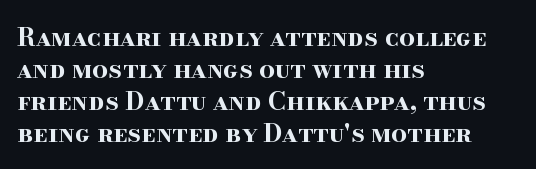
The typesetter chose a ragged-right arrangement here. The line texture is even and compact thanks to regular tracking. Summary of weight: heavy, a full bold. Vertically, the passage feels balanced, rows spaced as you'd expect. In terms of posture, this sample is upright.
